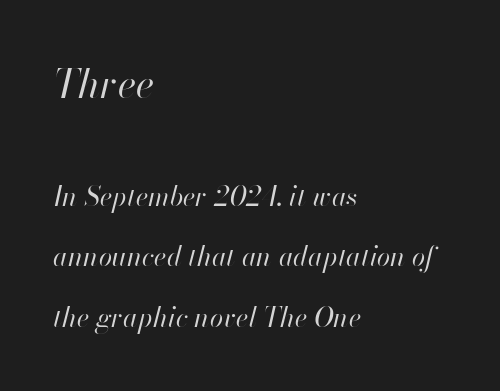
Does the leading feel generous? Absolutely, it's lavish. The initial chunk of copy outweighs the following chunk in type size. Does extra space separate the letters? No, they use regular spacing. Lines of text with bare space underneath.
